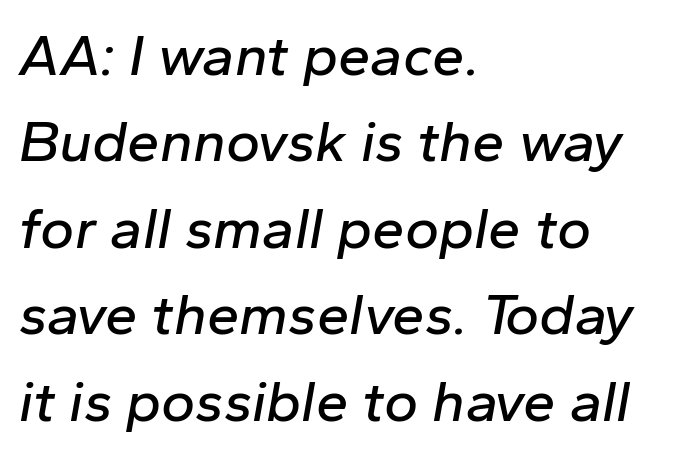
Standard letterfit; no display-style spreading of the glyphs. If you measured baseline to baseline, you'd find a middling distance. The passage shown is typed in a proportional face where columns would drift. Teacher's note: observe the even left margin — that is flush-left alignment. This rendering features lettering with no underline. The passage shown leans; its letterforms are oblique.
